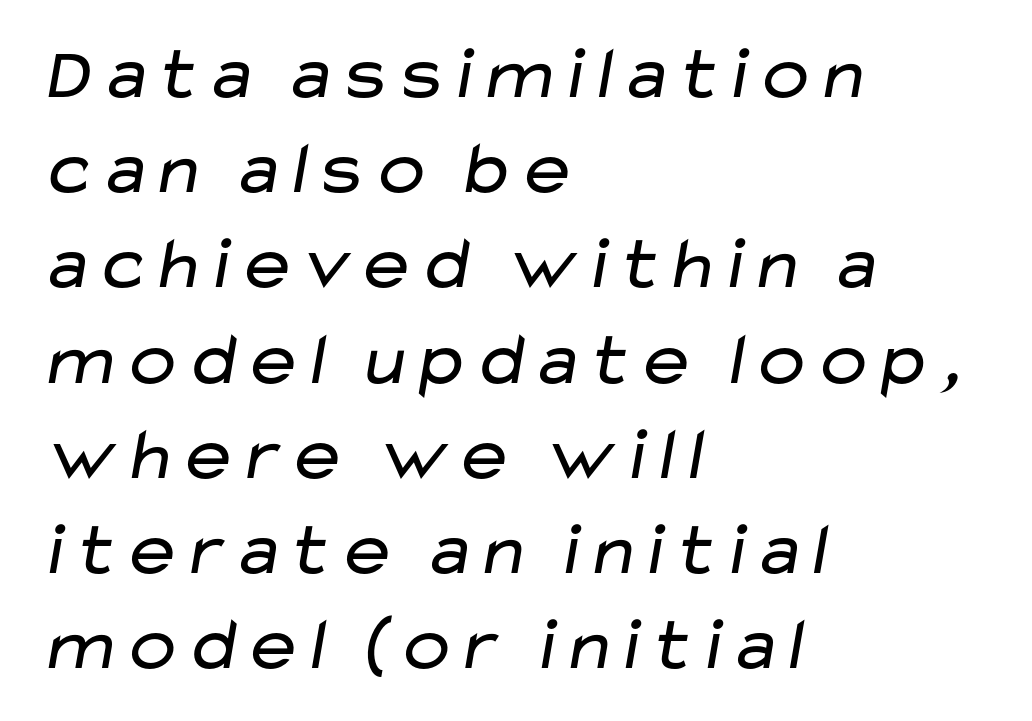
The image shows 75 px regular-weight, wide sans-serif type; set left-aligned, normal line spacing (1.27x), normal letter spacing, not underlined; low stroke contrast and a medium x-height.
